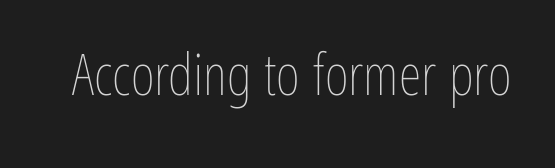
The image shows 58 px thin, condensed type, upright; set normal letter spacing, not underlined; low stroke contrast and a medium x-height.
